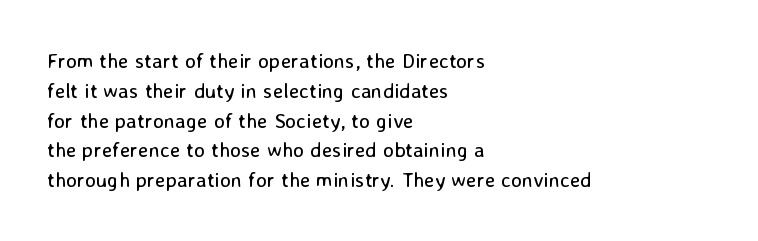
{"italic": "no", "bold": "no", "underline": "no", "align": "left", "line_spacing": "normal", "line_spacing_ratio": 1.42, "letter_spacing": "normal", "letter_spacing_em": 0.0, "glyph_px": 21}
